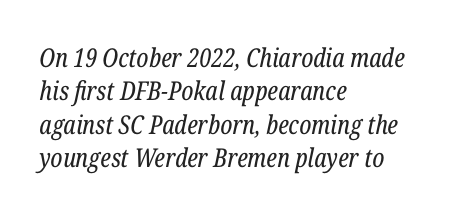
The image shows 26 px text type, italic (leaning right); set left-aligned, normal line spacing (1.28x), normal letter spacing, not underlined.
